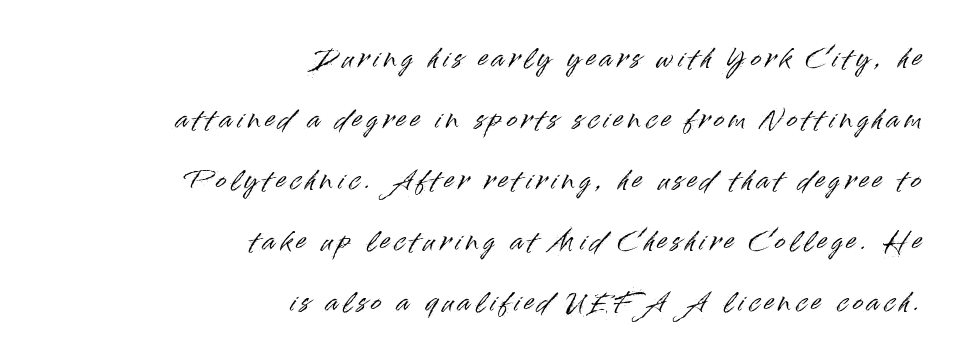
Q: Is the text italic (slanted)? A: Yes.
Q: Is the text underlined? A: No.
Q: How is the paragraph aligned? A: Right-aligned.
Q: Is the spacing between letters normal or unusually wide? A: Unusually wide.
Q: Is the spacing between lines tight, normal or loose? A: Loose.
